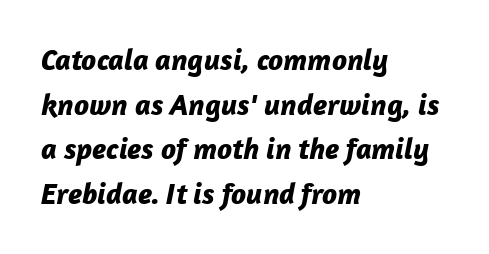
The image shows 30 px bold type, italic (leaning right); set left-aligned, normal line spacing (1.49x), normal letter spacing, not underlined; low stroke contrast and a medium x-height.
